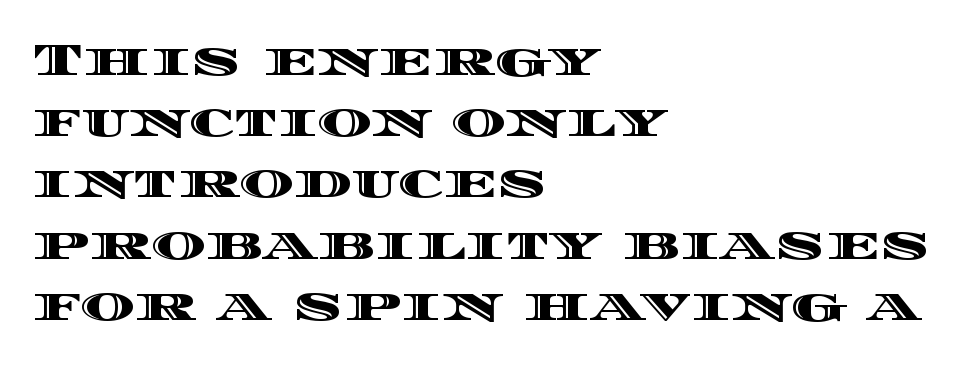
The image shows 46 px wide type, upright; set left-aligned, normal line spacing (1.33x), normal letter spacing, not underlined; a large x-height.
